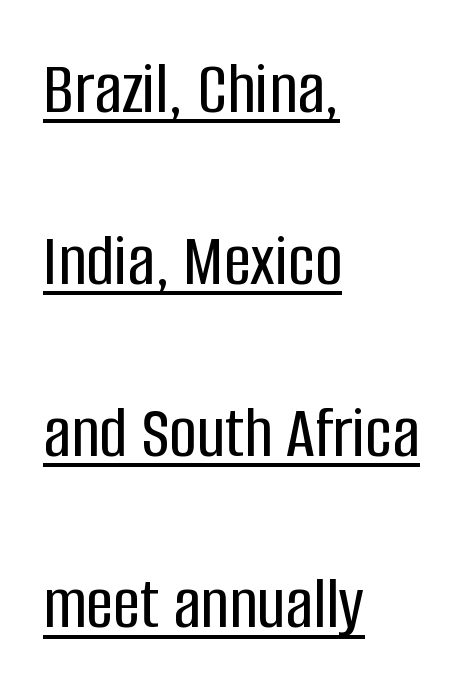
Q: Is the text italic (slanted)? A: No, it is upright.
Q: Is the typeface a serif or a sans-serif typeface? A: Sans-serif.
Q: Is the text underlined? A: Yes.
Q: How is the paragraph aligned? A: Left-aligned.
Q: Is the spacing between letters normal or unusually wide? A: Normal.
Q: Is the spacing between lines tight, normal or loose? A: Loose.
Q: Width (condensed, normal, or wide)? A: Condensed.
Q: Stroke contrast? A: Low.
Q: x-height? A: Large.
Q: Monospaced? A: No.
